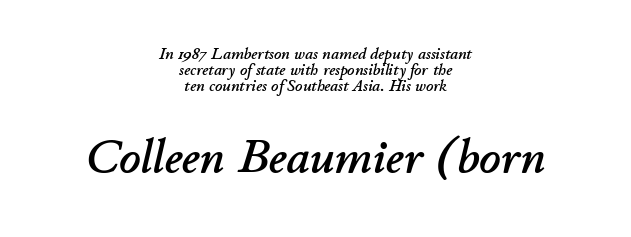
{"italic": "yes", "lean": "right", "slant_degrees": 11, "width": "normal", "stroke_contrast": "low", "x_height": "small", "monospaced": "no", "underline": "no", "align": "center", "line_spacing": "tight", "line_spacing_ratio": 1.0, "letter_spacing": "normal", "letter_spacing_em": 0.0, "larger_block": "second", "size_ratio": 2.94, "glyph_px": 47}
